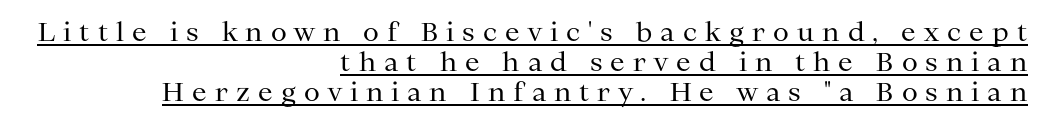
{"italic": "no", "bold": "no", "underline": "yes", "align": "right", "line_spacing_ratio": 1.16, "letter_spacing": "wide", "letter_spacing_em": 0.31, "glyph_px": 26}
